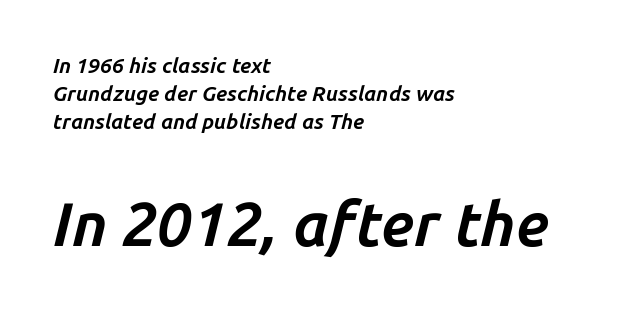
Evenly set lines give the paragraph a standard silhouette. Characters follow at the spacing the type designer built in. Clear beneath every line of the passage. Whoever set this made the second block the dominant, larger element.
